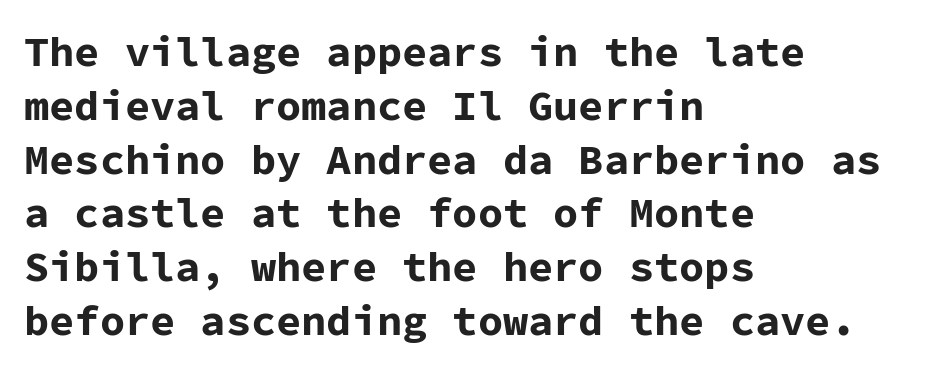
Q: Is the text bold? A: Yes.
Q: Is the text italic (slanted)? A: No, it is upright.
Q: Is the typeface a serif or a sans-serif typeface? A: Sans-serif.
Q: Is the text underlined? A: No.
Q: How is the paragraph aligned? A: Left-aligned.
Q: Is the spacing between letters normal or unusually wide? A: Normal.
Q: Is the spacing between lines tight, normal or loose? A: Normal.
Q: Width (condensed, normal, or wide)? A: Normal.
Q: Stroke contrast? A: Low.
Q: x-height? A: Medium.
Q: Monospaced? A: Yes.
